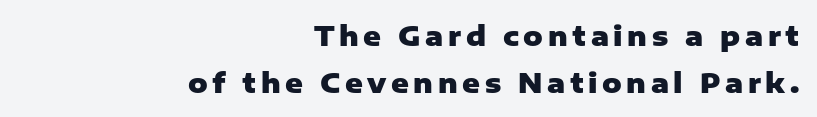
The image shows 27 px bold type, upright; set right-aligned, line spacing 1.74x, not underlined.
